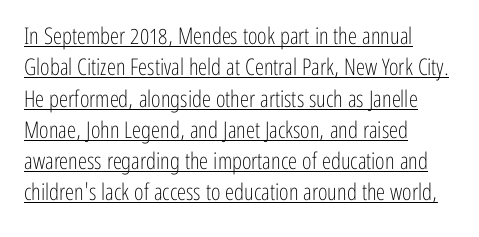
{"italic": "no", "bold": "no", "underline": "yes", "align": "left", "line_spacing": "normal", "line_spacing_ratio": 1.36, "letter_spacing": "normal", "letter_spacing_em": 0.0, "glyph_px": 23}
